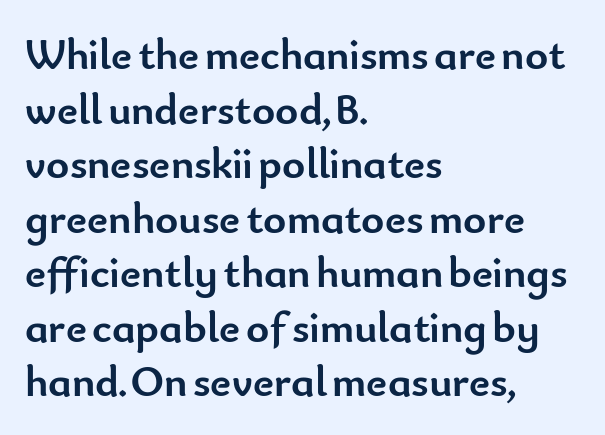
Serif or sans? Sans — the stroke terminals are bare. Notice how the stems are strictly vertical — no italics here. Do the characters align in a grid? No, the font is proportional. Nothing unusual about the tracking: characters are spaced as the font intends. The space directly below the letters is spotless.
